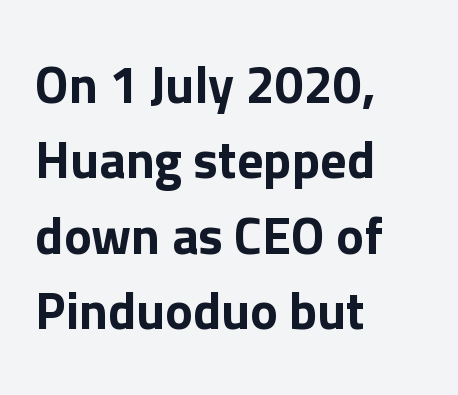
The passage shown stacks its lines at a standard gap. A typesetter would call this proportional, since set widths differ per character. A roman cut, with each character standing at attention. Only glyphs here, with clear space below each row.
